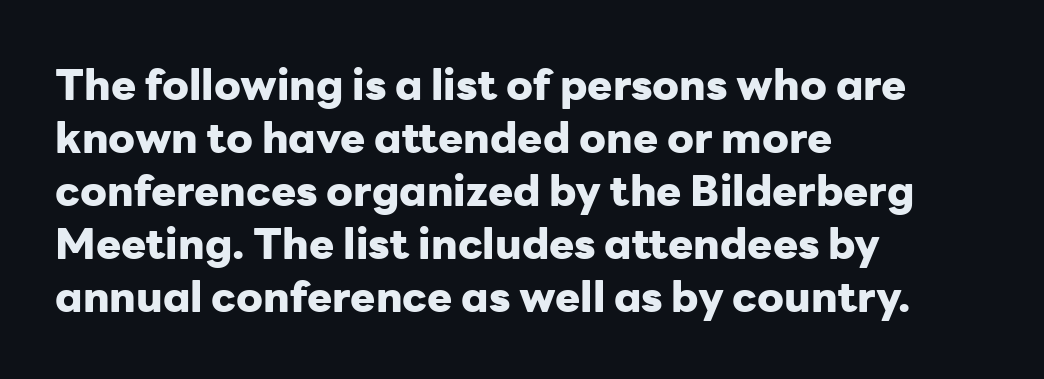
How would I describe the line gaps? Plain and ordinary. Between one letter and the next there's only the usual sliver of space. Look at the bottom of the vertical strokes: they stop flat, with no serifs. This is heavy type, rendered in bold.
